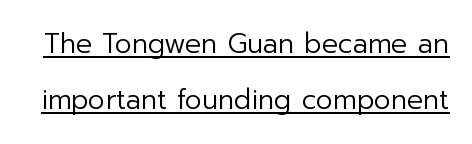
Each line of the rendering has a horizontal stroke beneath the glyphs. The typesetting does not lean heavy: it is not bold. The rendering uses a large line-height, opening up the rows. You can tell it's not italic because the verticals are truly vertical. Glyph-to-glyph distance matches everyday printed text.
